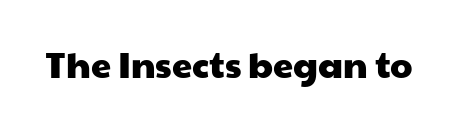
The image shows 36 px wide sans-serif type; set normal letter spacing, not underlined; low stroke contrast and a medium x-height.
